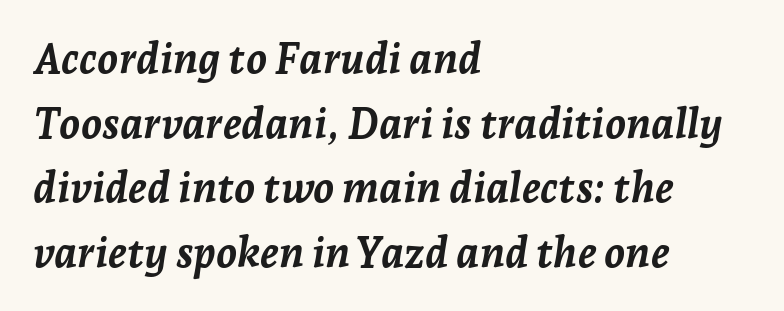
Each letter keeps its own natural width here, so spacing adapts to shape. Designer's note — italics engaged. These words are printed bold, with thick strokes throughout. Is there much room between lines? A standard amount, neither cramped nor airy.
